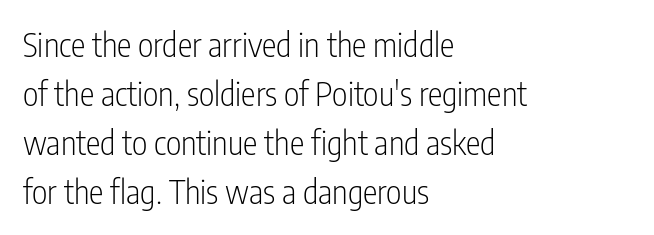
The image shows 33 px light, condensed sans-serif type, upright; set left-aligned, normal line spacing (1.48x), normal letter spacing, not underlined; low stroke contrast and a medium x-height.
